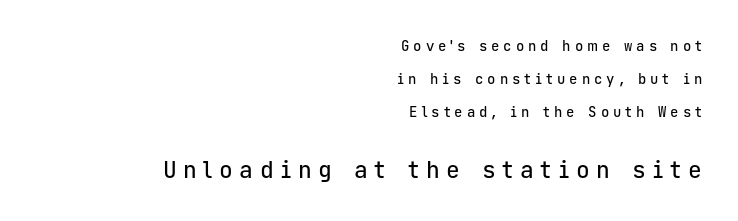
{"italic": "no", "underline": "no", "align": "right", "line_spacing": "loose", "line_spacing_ratio": 2.36, "letter_spacing": "wide", "letter_spacing_em": 0.28, "larger_block": "second", "size_ratio": 1.64, "glyph_px": 23}
